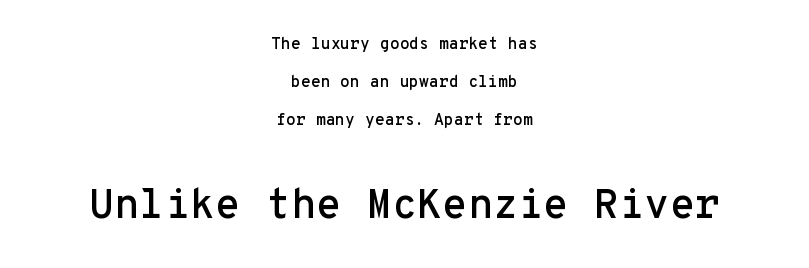
The letters march in equal steps, a hallmark of fixed-pitch type. This rendering features lettering with no underline. The lines are quadded center. The face used here appears at its bigger size in the lower chunk.
